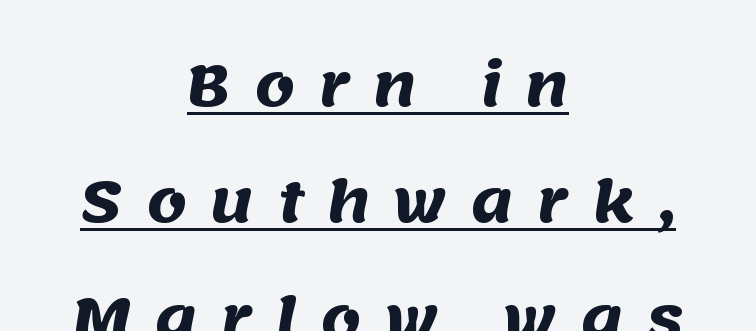
The image shows 57 px heavy sans-serif type; set centered, loose line spacing (2.04x), unusually wide letter spacing (+0.41 em), underlined; medium stroke contrast and a large x-height.
